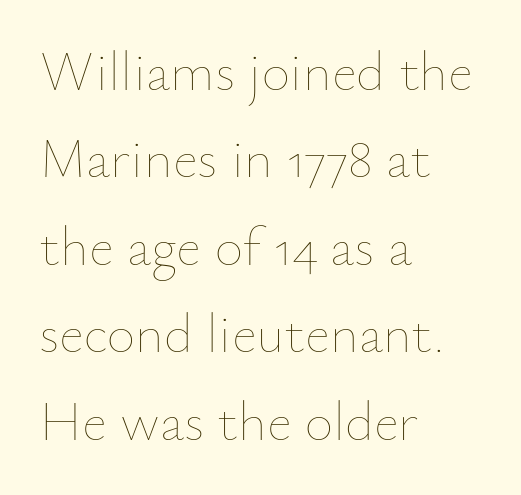
You could not count columns in this text — the font is proportionally spaced. The paragraph shown leans on its left margin. Honestly, the letter spacing is just normal — you wouldn't notice it. Students, observe: this is what conventionally led text looks like. Weight: in the light-to-regular range. If you drew a line through each stem, it would be perfectly vertical.
